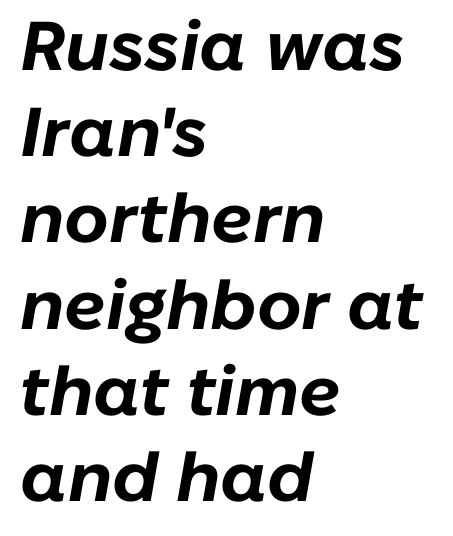
The image shows 69 px bold type, italic (leaning right); set left-aligned, normal line spacing (1.25x), normal letter spacing, not underlined; low stroke contrast and a medium x-height.
